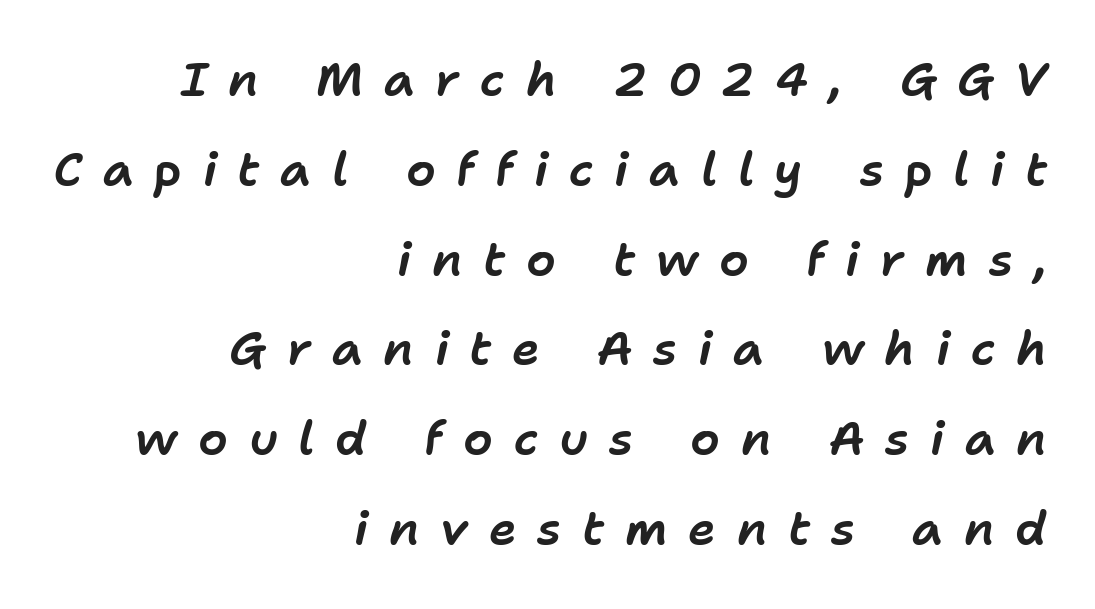
These lines are rendered in a variable-pitch font. Lines of text with bare space underneath. Honestly, the letter spacing is so wide it's the main thing you notice. Emphasis-style slanted type is in use. The lines are quadded right. Leading: increased.
